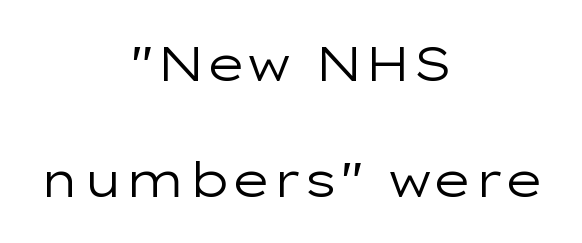
{"serif": "no", "italic": "no", "bold": "no", "weight": "regular", "width": "wide", "stroke_contrast": "low", "x_height": "medium", "monospaced": "no", "underline": "no", "align": "center", "line_spacing": "loose", "line_spacing_ratio": 2.42, "letter_spacing": "normal", "letter_spacing_em": 0.0, "glyph_px": 48}
